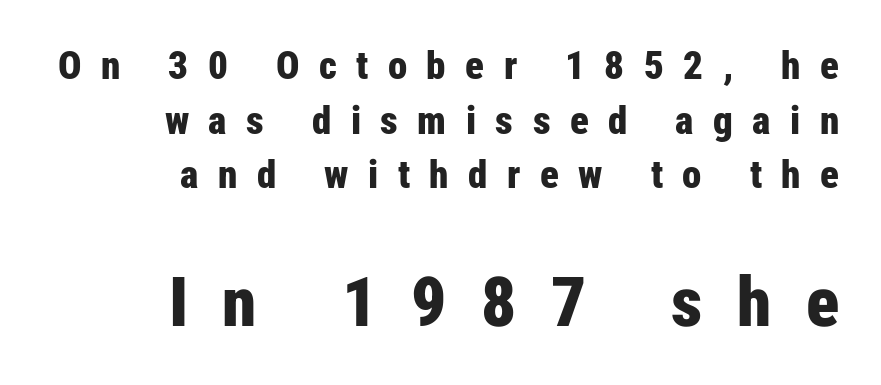
{"serif": "no", "italic": "no", "bold": "yes", "weight": "bold", "width": "condensed", "stroke_contrast": "low", "x_height": "medium", "monospaced": "no", "underline": "no", "align": "right", "line_spacing": "normal", "line_spacing_ratio": 1.4, "letter_spacing": "wide", "letter_spacing_em": 0.5, "larger_block": "second", "size_ratio": 1.77, "glyph_px": 69}
